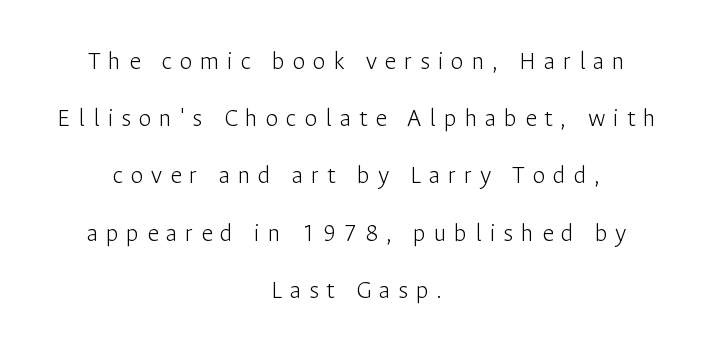
No heavy texture on the line: the type isn't bold. Spacing between characters has been opened up far beyond the box default. Do the letters lean? They stand straight. Plain, unruled lines of type. Compared with typical paragraphs, the rows here are farther apart. If you folded the block vertically in half, each line would mirror itself in length.
